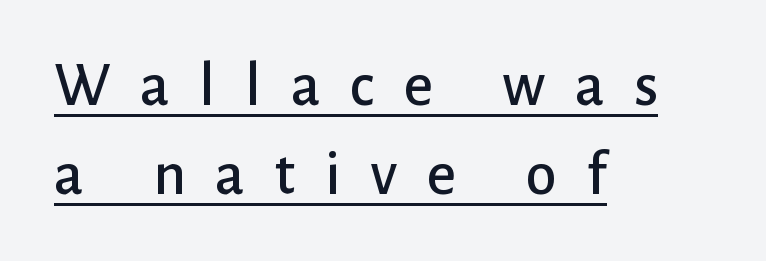
Reading down the block, your eye returns to a fixed left position each line. Notice how the stems are strictly vertical — no italics here. The specimen includes a rule beneath the text block's lines. Are there feet on the stems? There aren't — it's a sans.
